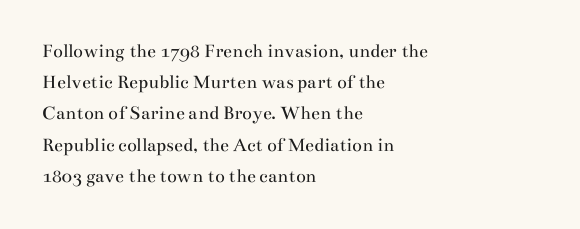
Q: Is the text bold? A: No.
Q: Is the text italic (slanted)? A: No, it is upright.
Q: Is the text underlined? A: No.
Q: How is the paragraph aligned? A: Left-aligned.
Q: Is the spacing between letters normal or unusually wide? A: Normal.
Q: Is the spacing between lines tight, normal or loose? A: Normal.
